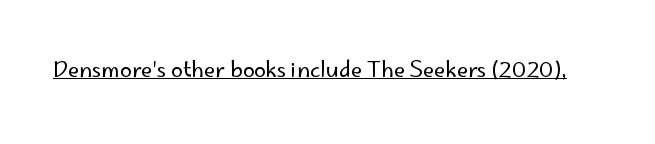
The image shows 21 px text type, upright; set normal letter spacing, underlined.
